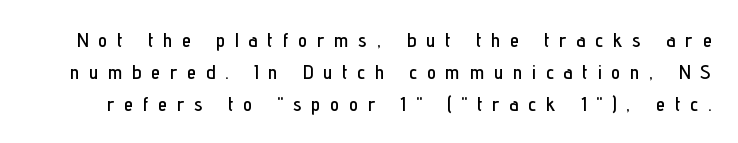
The image shows 20 px text type, upright; set normal line spacing (1.6x), unusually wide letter spacing (+0.5 em), not underlined.
